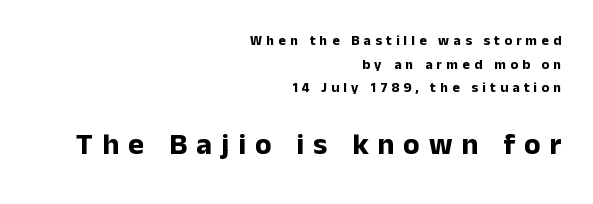
{"serif": "no", "italic": "no", "bold": "yes", "weight": "bold", "width": "normal", "stroke_contrast": "low", "x_height": "medium", "monospaced": "no", "underline": "no", "align": "right", "line_spacing": "normal", "line_spacing_ratio": 1.69, "letter_spacing": "wide", "letter_spacing_em": 0.3, "larger_block": "second", "size_ratio": 2.14, "glyph_px": 30}
